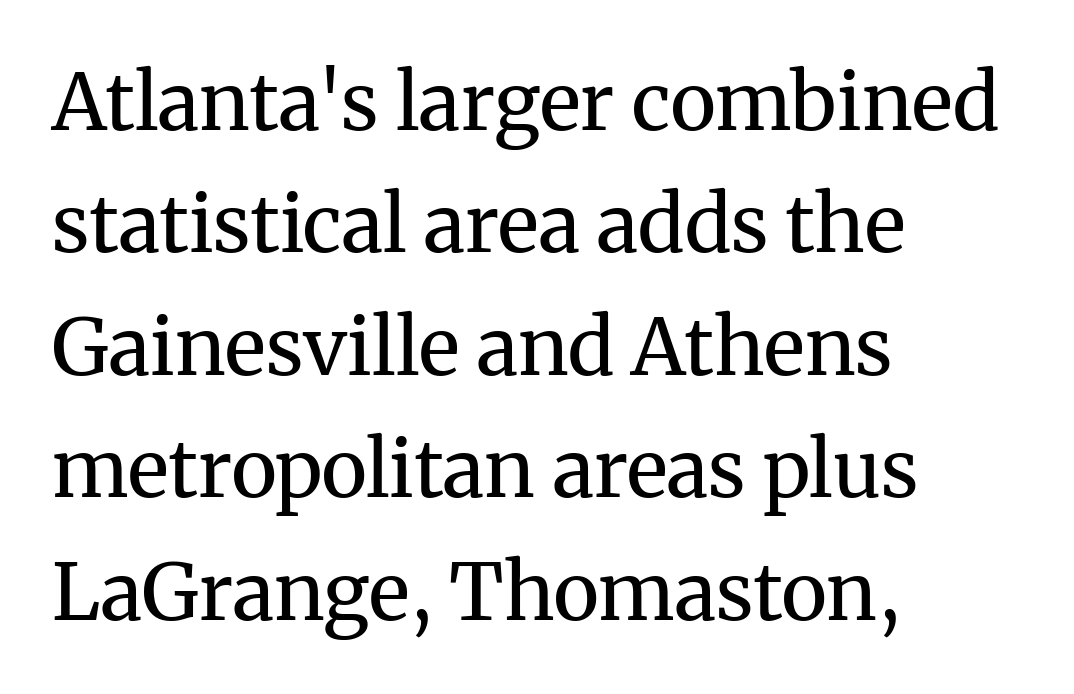
The image shows 79 px regular-weight serif type, upright; set left-aligned, normal line spacing (1.55x), normal letter spacing, not underlined; medium stroke contrast and a medium x-height.
